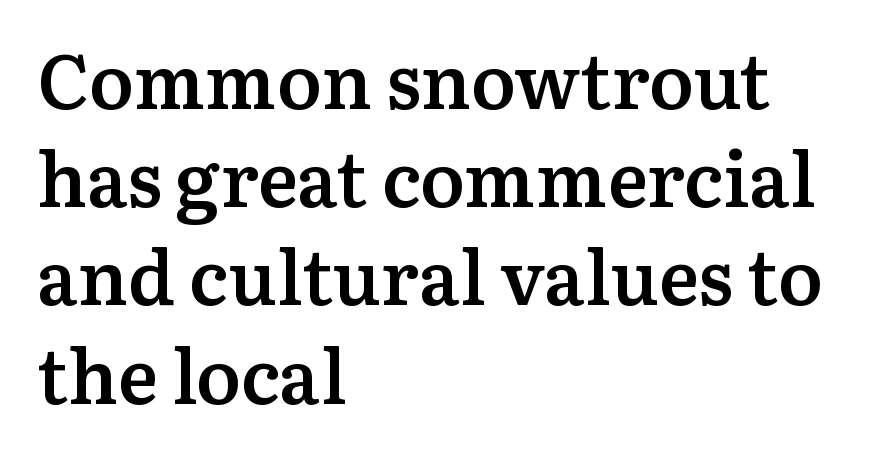
The rendering keeps characters at their native spacing. The leading is moderate, giving the passage an even texture. Typographically, this falls in the serif category. A fair bit of extra ink — the face is semibold, not bold.
